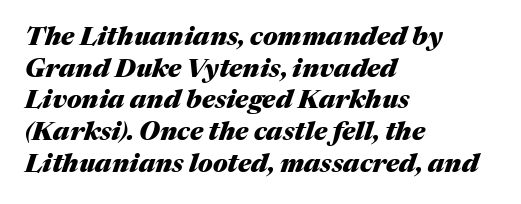
{"italic": "yes", "lean": "right", "slant_degrees": 17, "bold": "yes", "underline": "no", "align": "left", "line_spacing_ratio": 1.22, "letter_spacing": "normal", "letter_spacing_em": 0.0, "glyph_px": 26}
